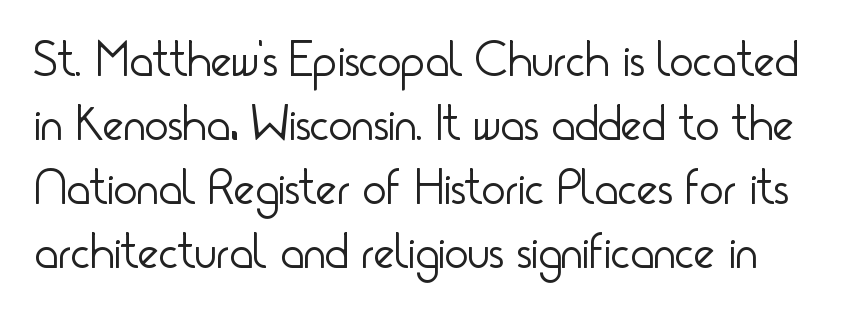
{"serif": "no", "italic": "no", "bold": "no", "weight": "light", "width": "condensed", "stroke_contrast": "low", "x_height": "small", "monospaced": "no", "underline": "no", "line_spacing": "normal", "line_spacing_ratio": 1.28, "letter_spacing": "normal", "letter_spacing_em": 0.0, "glyph_px": 50}
